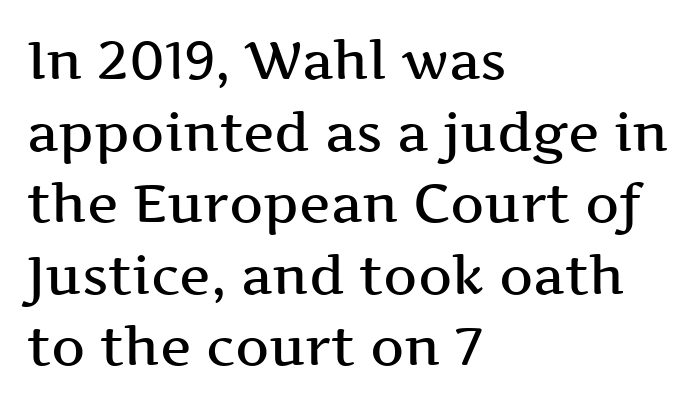
Q: Is the text bold? A: Semi-bold.
Q: Is the text italic (slanted)? A: No, it is upright.
Q: Is the typeface a serif or a sans-serif typeface? A: Serif.
Q: Is the text underlined? A: No.
Q: How is the paragraph aligned? A: Left-aligned.
Q: Is the spacing between letters normal or unusually wide? A: Normal.
Q: Is the spacing between lines tight, normal or loose? A: Normal.
Q: Width (condensed, normal, or wide)? A: Wide.
Q: Stroke contrast? A: Medium.
Q: x-height? A: Medium.
Q: Monospaced? A: No.
